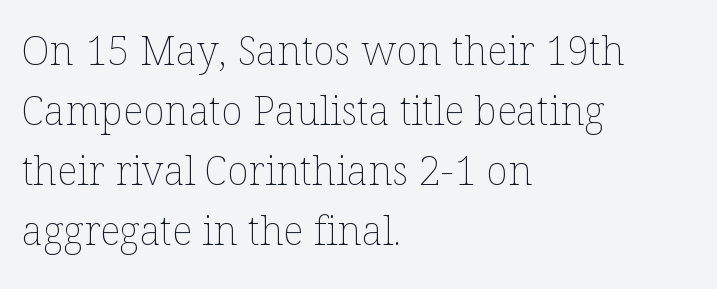
The image shows 40 px thin type, upright; set left-aligned, normal line spacing (1.5x), normal letter spacing, not underlined; low stroke contrast and a medium x-height.
